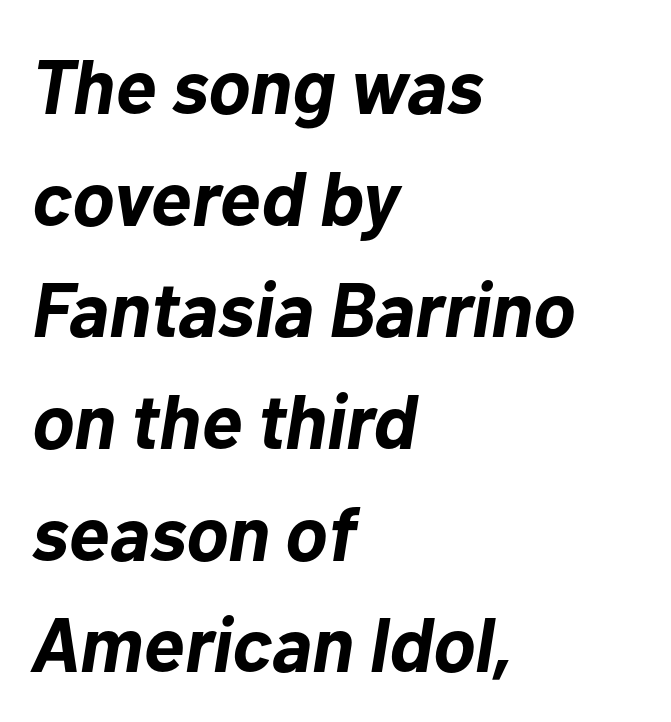
The image shows 77 px bold type, italic (leaning right); set left-aligned, normal line spacing (1.45x), normal letter spacing, not underlined; low stroke contrast and a medium x-height.
